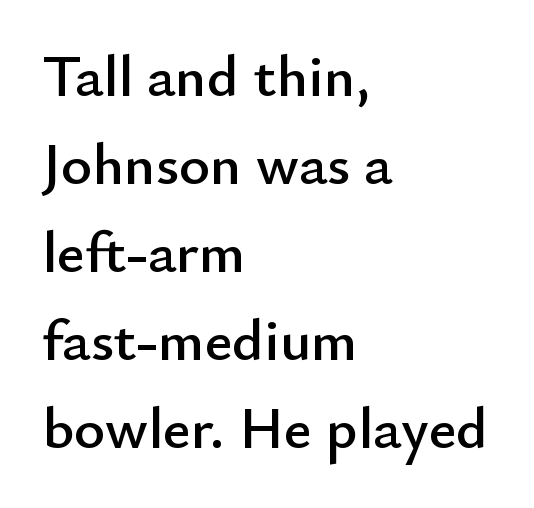
Q: Is the text italic (slanted)? A: No, it is upright.
Q: Is the typeface a serif or a sans-serif typeface? A: Sans-serif.
Q: Is the text underlined? A: No.
Q: How is the paragraph aligned? A: Left-aligned.
Q: Is the spacing between letters normal or unusually wide? A: Normal.
Q: Is the spacing between lines tight, normal or loose? A: Normal.
Q: Width (condensed, normal, or wide)? A: Normal.
Q: Stroke contrast? A: Low.
Q: x-height? A: Small.
Q: Monospaced? A: No.
